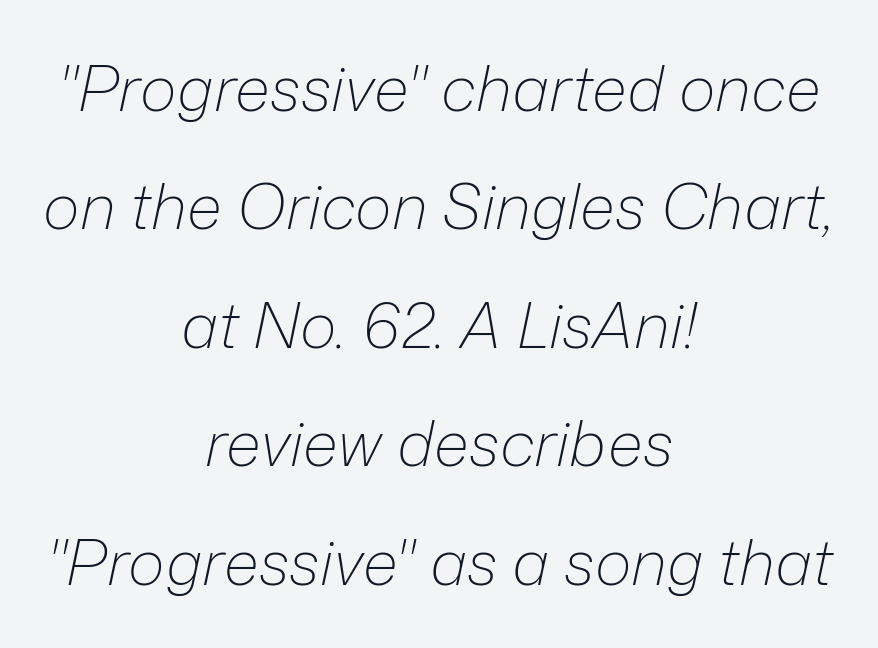
The image shows 63 px light type, italic (leaning right); set centered, line spacing 1.88x, normal letter spacing, not underlined; low stroke contrast and a medium x-height.
